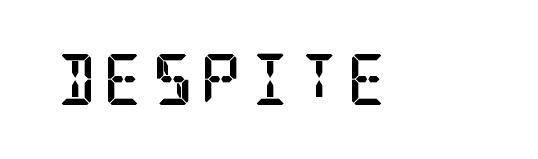
The image shows 51 px semibold, condensed serif type, upright; set not underlined; low stroke contrast and a large x-height.
